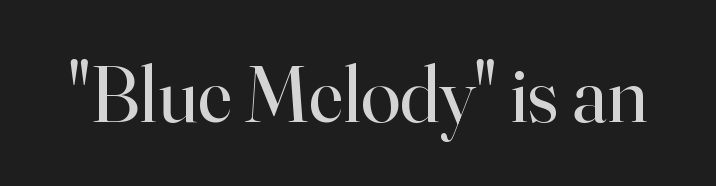
The image shows 80 px regular-weight serif type, upright; set normal letter spacing, not underlined; high stroke contrast and a small x-height.
